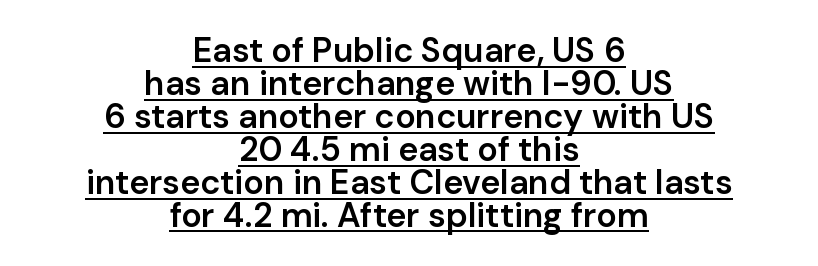
The image shows 34 px semibold sans-serif type, upright; set centered, tight line spacing (0.97x), normal letter spacing, underlined; low stroke contrast and a medium x-height.
